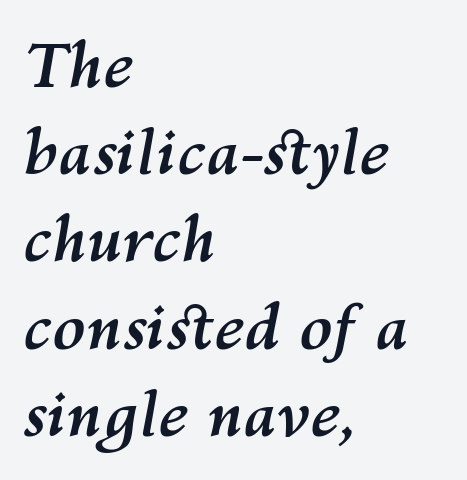
{"italic": "yes", "lean": "right", "slant_degrees": 10, "bold": "yes", "weight": "semibold", "width": "normal", "stroke_contrast": "medium", "x_height": "medium", "monospaced": "no", "underline": "no", "align": "left", "line_spacing": "normal", "line_spacing_ratio": 1.43, "letter_spacing": "normal", "letter_spacing_em": 0.0, "glyph_px": 61}
